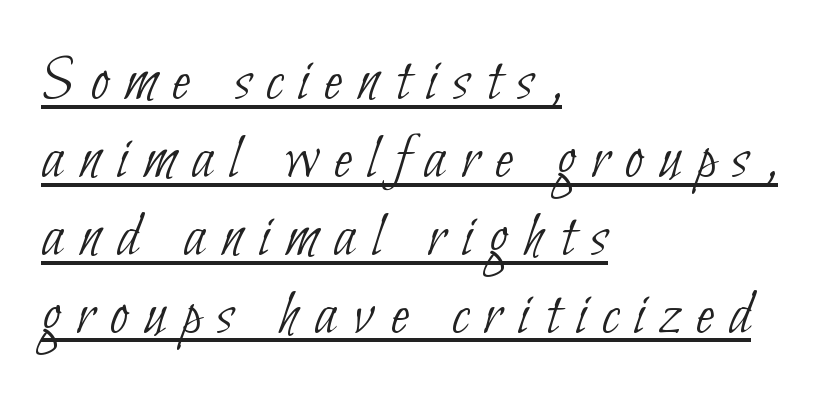
Has an underline been added? It has. Is the stroke heavy? The answer is a plain regular-or-lighter. The text block is weighted toward the left margin, trailing off unevenly rightward. Tracking value appears strongly positive — letters spread wide. Typographically, this falls in the sans-serif category. The rendering uses natural spacing where letterforms have individual widths.
